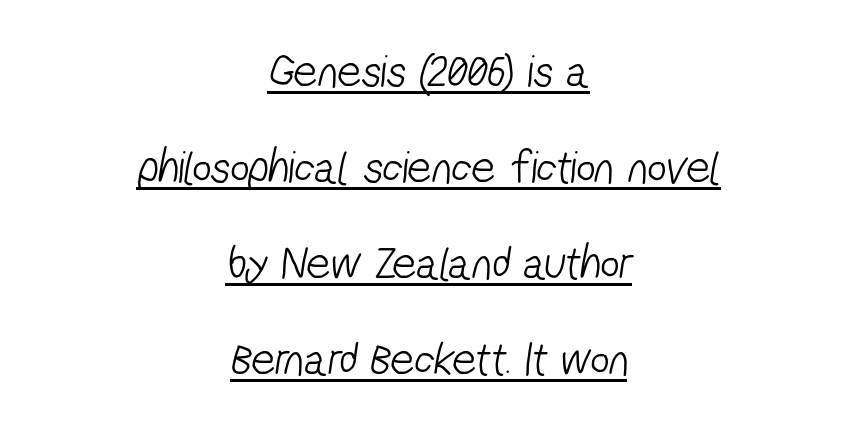
The image shows 47 px light, condensed sans-serif type; set centered, loose line spacing (2.04x), normal letter spacing, underlined; low stroke contrast and a medium x-height.
